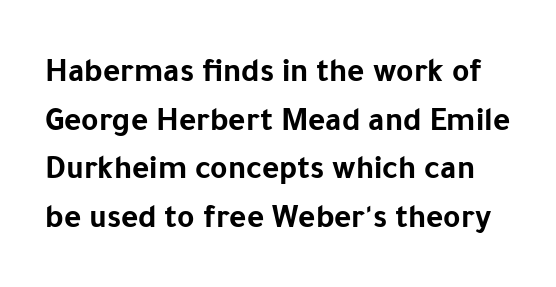
{"serif": "no", "italic": "no", "bold": "yes", "weight": "bold", "width": "normal", "stroke_contrast": "low", "x_height": "medium", "monospaced": "no", "underline": "no", "line_spacing": "normal", "line_spacing_ratio": 1.47, "letter_spacing": "normal", "letter_spacing_em": 0.0, "glyph_px": 33}
